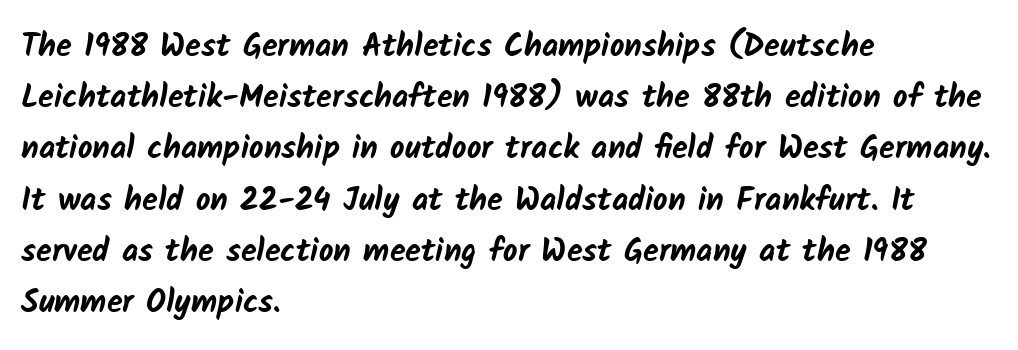
The rendering keeps characters at their native spacing. Classification — sans serif. The strokes are fattened all the way to bold. The block of text has a typical density, with ordinary space between rows. Here the designer chose a conventional face with non-uniform glyph widths. Where is the straight margin? On the left.
